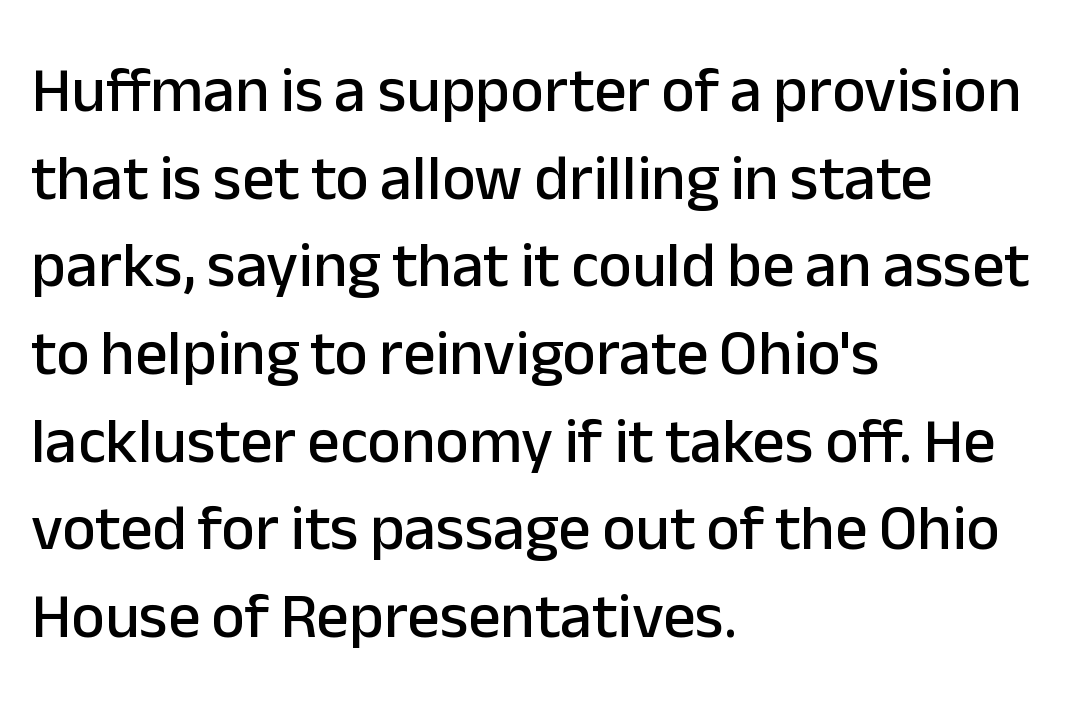
{"serif": "no", "italic": "no", "width": "normal", "stroke_contrast": "low", "x_height": "medium", "monospaced": "no", "underline": "no", "align": "left", "line_spacing": "normal", "line_spacing_ratio": 1.37, "letter_spacing": "normal", "letter_spacing_em": 0.0, "glyph_px": 64}
